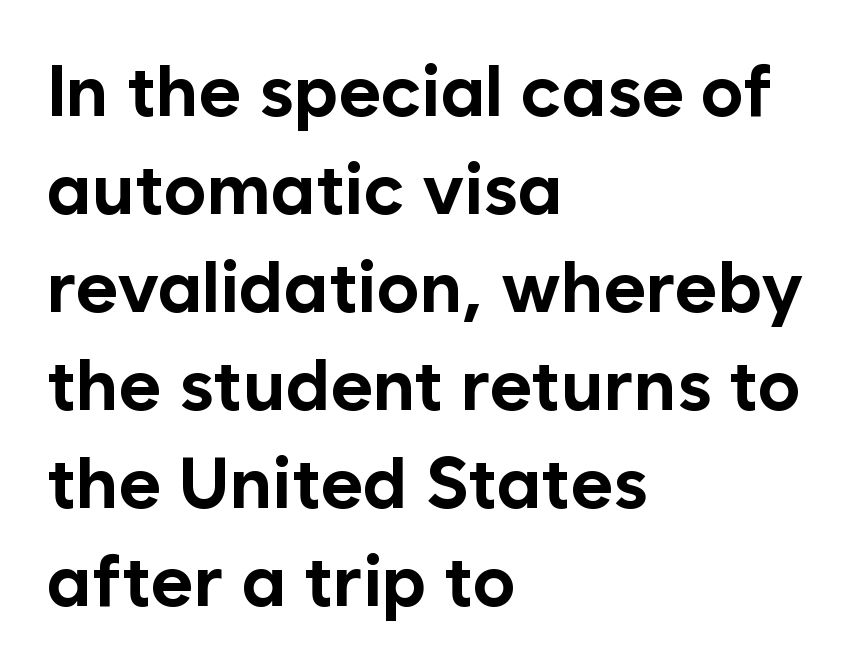
{"serif": "no", "italic": "no", "bold": "yes", "weight": "bold", "width": "normal", "stroke_contrast": "low", "x_height": "medium", "monospaced": "no", "underline": "no", "align": "left", "line_spacing": "normal", "line_spacing_ratio": 1.36, "letter_spacing": "normal", "letter_spacing_em": 0.0, "glyph_px": 72}
